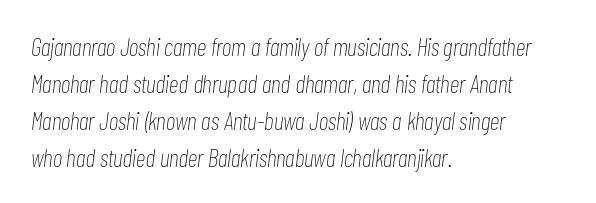
{"italic": "yes", "lean": "right", "slant_degrees": 7, "bold": "no", "underline": "no", "align": "left", "line_spacing": "normal", "line_spacing_ratio": 1.48, "letter_spacing": "normal", "letter_spacing_em": 0.0, "glyph_px": 25}
